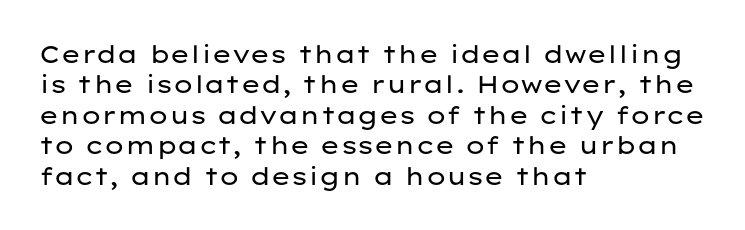
Q: Is the text bold? A: No.
Q: Is the text italic (slanted)? A: No, it is upright.
Q: Is the text underlined? A: No.
Q: How is the paragraph aligned? A: Left-aligned.
Q: Is the spacing between letters normal or unusually wide? A: Normal.
Q: Is the spacing between lines tight, normal or loose? A: Normal.
